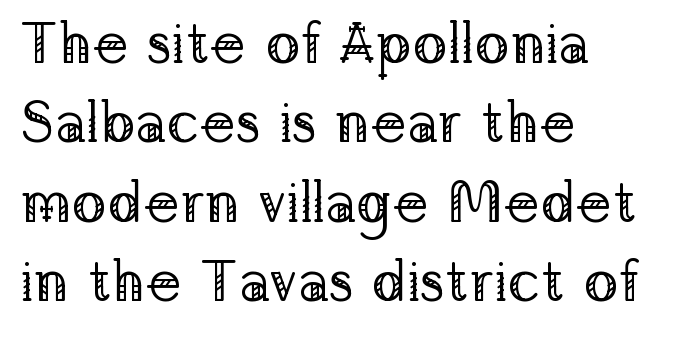
Q: Is the text bold? A: No.
Q: Is the text italic (slanted)? A: No, it is upright.
Q: Is the typeface a serif or a sans-serif typeface? A: Serif.
Q: Is the text underlined? A: No.
Q: How is the paragraph aligned? A: Left-aligned.
Q: Is the spacing between letters normal or unusually wide? A: Normal.
Q: Is the spacing between lines tight, normal or loose? A: Normal.
Q: Width (condensed, normal, or wide)? A: Normal.
Q: Stroke contrast? A: Low.
Q: x-height? A: Medium.
Q: Monospaced? A: No.
